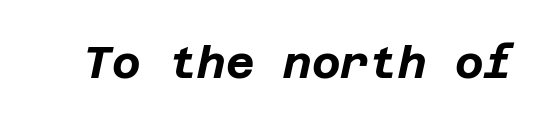
The image shows 44 px bold type, italic (leaning right); set normal letter spacing, not underlined; low stroke contrast and a large x-height.
